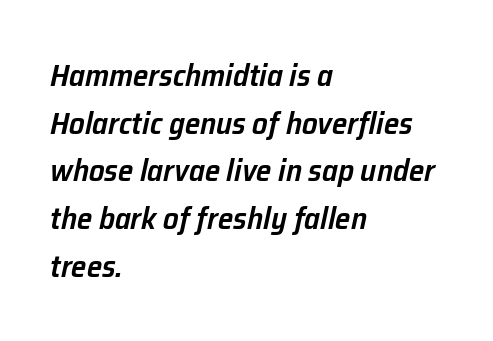
Q: Is the text bold? A: Semi-bold.
Q: Is the text italic (slanted)? A: Yes, it leans right by about 12 degrees.
Q: Is the text underlined? A: No.
Q: How is the paragraph aligned? A: Left-aligned.
Q: Is the spacing between letters normal or unusually wide? A: Normal.
Q: Is the spacing between lines tight, normal or loose? A: Normal.
Q: Width (condensed, normal, or wide)? A: Normal.
Q: Stroke contrast? A: Low.
Q: x-height? A: Medium.
Q: Monospaced? A: No.
